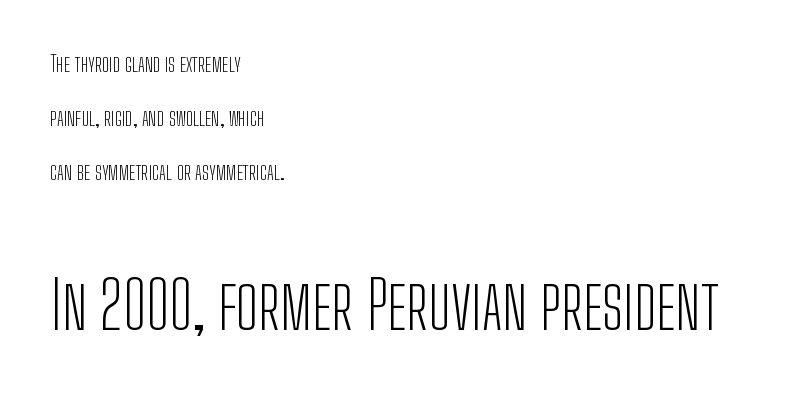
{"serif": "no", "italic": "no", "bold": "no", "weight": "light", "width": "condensed", "stroke_contrast": "low", "x_height": "medium", "monospaced": "no", "underline": "no", "align": "left", "line_spacing": "loose", "line_spacing_ratio": 2.46, "letter_spacing": "normal", "letter_spacing_em": 0.0, "larger_block": "second", "size_ratio": 3.0, "glyph_px": 66}
